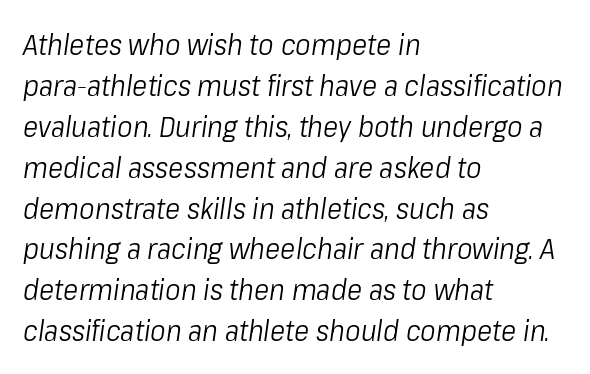
The image shows 29 px light, condensed type, italic (leaning right); set left-aligned, normal line spacing (1.41x), normal letter spacing, not underlined; low stroke contrast and a medium x-height.
